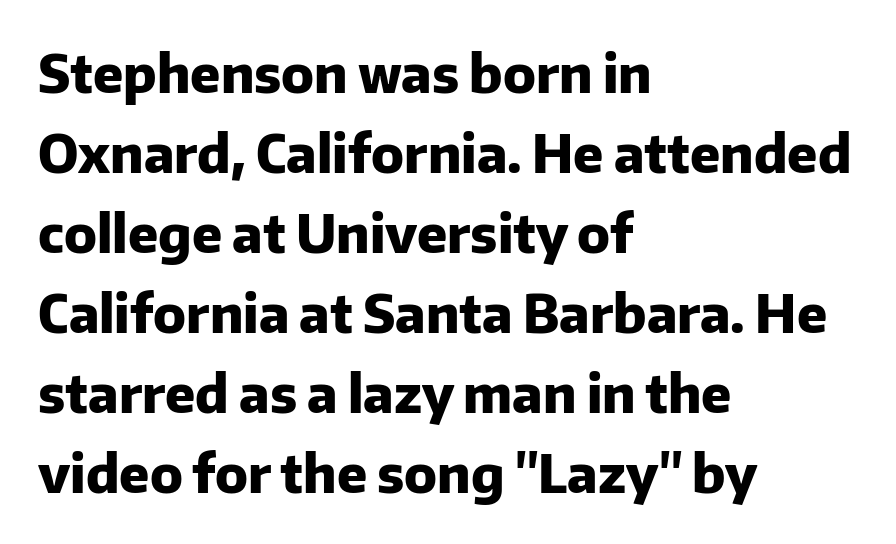
Decoration check: the copy has no underline. This sample is left-justified, so line endings fall wherever the words run out. The face used here is rendered with its standard letterfit. Unlike a traditional serif, this face leaves its strokes unadorned.
